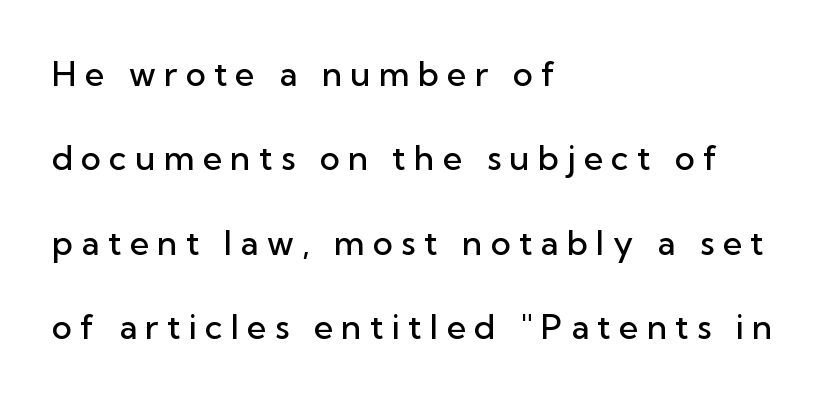
The image shows 34 px semibold sans-serif type, upright; set left-aligned, loose line spacing (2.48x), unusually wide letter spacing (+0.24 em), not underlined; low stroke contrast and a medium x-height.
